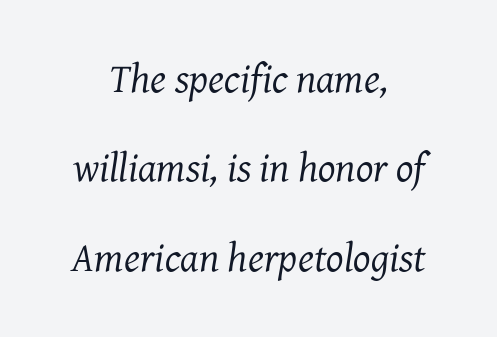
Q: Is the text bold? A: No.
Q: Is the text italic (slanted)? A: Yes, it leans right by about 7 degrees.
Q: Is the typeface a serif or a sans-serif typeface? A: Serif.
Q: Is the text underlined? A: No.
Q: How is the paragraph aligned? A: Centered.
Q: Is the spacing between letters normal or unusually wide? A: Normal.
Q: Is the spacing between lines tight, normal or loose? A: Loose.
Q: Width (condensed, normal, or wide)? A: Normal.
Q: Stroke contrast? A: Medium.
Q: x-height? A: Medium.
Q: Monospaced? A: No.
